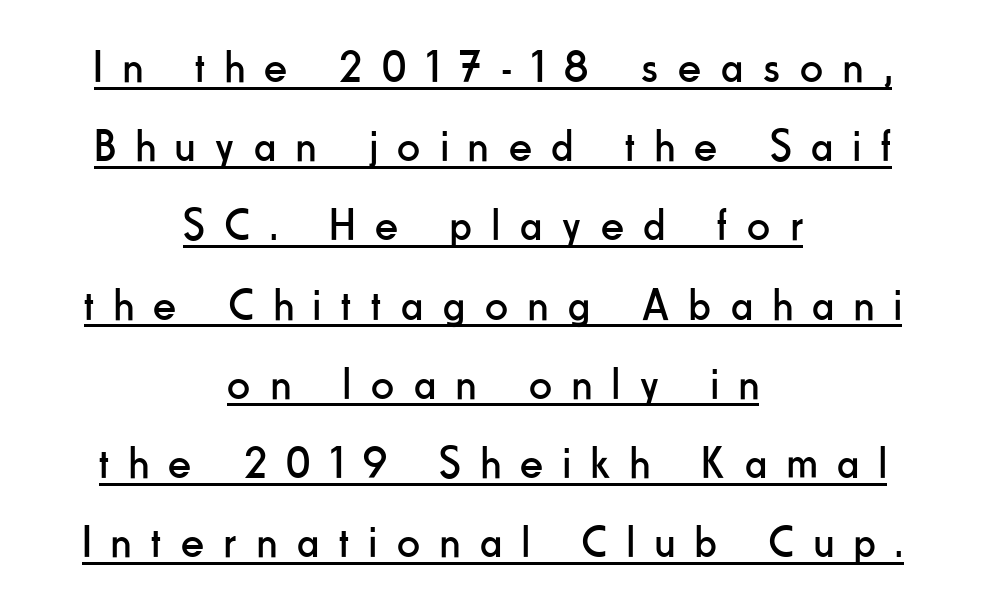
The words here are underlined. The line texture is sparse and dotted thanks to wide tracking. Nothing heavy about these letters — not bold at all. You can tell it's not italic because the verticals are truly vertical. You can tell from the bare stems that sans-serif type was used.
